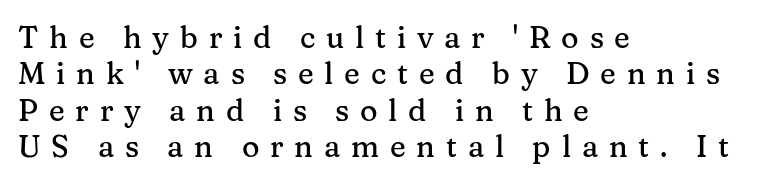
{"serif": "yes", "italic": "no", "width": "normal", "stroke_contrast": "medium", "x_height": "medium", "monospaced": "no", "underline": "no", "align": "left", "line_spacing_ratio": 1.21, "letter_spacing": "wide", "letter_spacing_em": 0.36, "glyph_px": 30}
